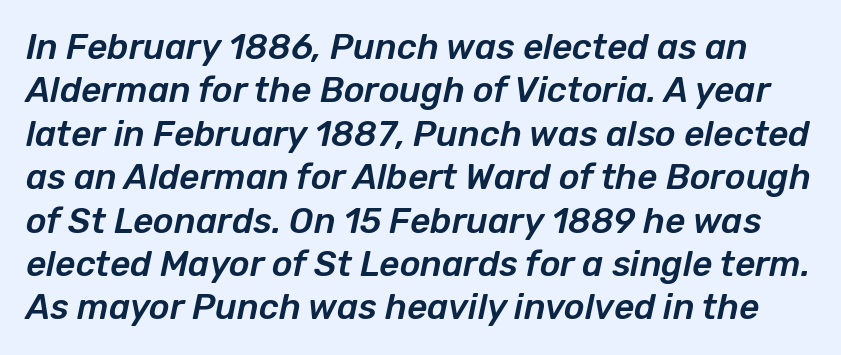
{"italic": "yes", "lean": "right", "slant_degrees": 12, "width": "normal", "stroke_contrast": "low", "x_height": "medium", "monospaced": "no", "underline": "no", "line_spacing_ratio": 1.24, "letter_spacing": "normal", "letter_spacing_em": 0.0, "glyph_px": 35}
